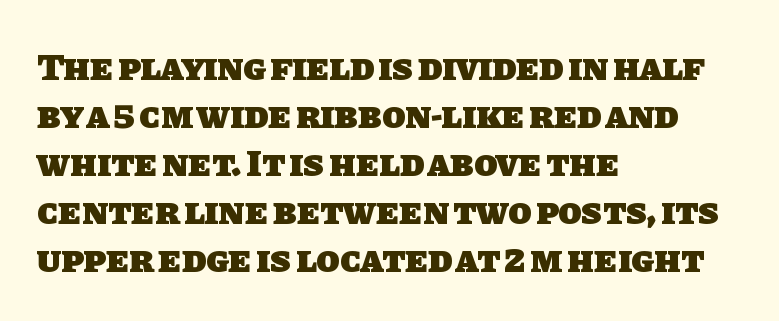
Typographically, this falls in the sans-serif category. Tracking here is standard; glyphs follow each other at the usual distance. Looks like regular typesetting: each glyph gets only the width it needs. On the weight axis this lands at bold, roughly 700.
